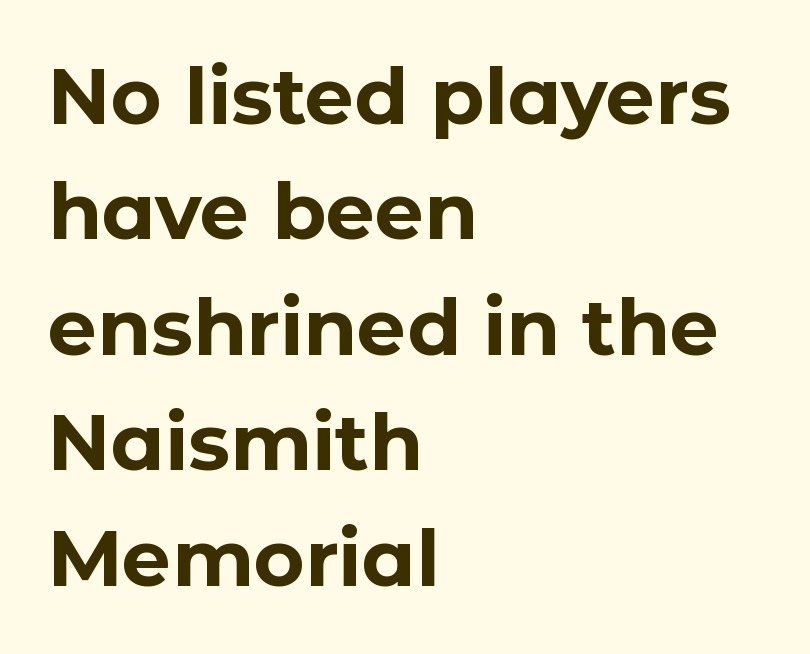
Posture: upright roman. Serif or sans? Sans — the stroke terminals are bare. Stroke thickness is high; the sample reads as a true bold. How are the letters spaced? Ordinarily, with no added tracking. Rule under the text: the space is simply empty. Looks like regular typesetting: each glyph gets only the width it needs.
